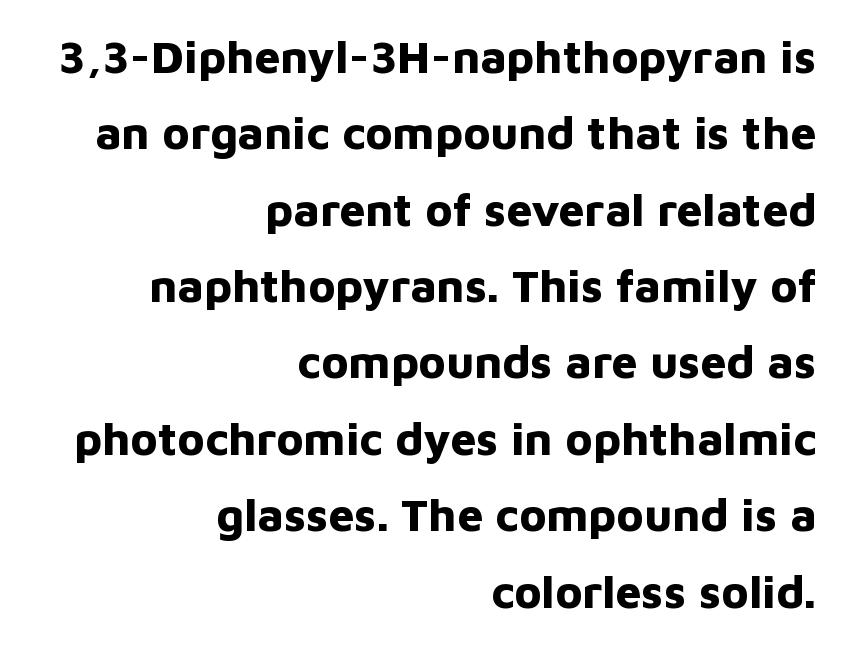
{"serif": "no", "italic": "no", "bold": "yes", "weight": "bold", "width": "normal", "stroke_contrast": "low", "x_height": "medium", "monospaced": "no", "underline": "no", "align": "right", "line_spacing": "normal", "line_spacing_ratio": 1.66, "letter_spacing": "normal", "letter_spacing_em": 0.0, "glyph_px": 46}
